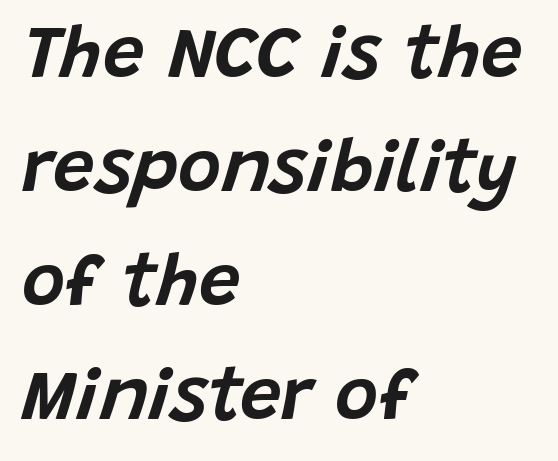
{"italic": "yes", "lean": "right", "slant_degrees": 15, "width": "normal", "stroke_contrast": "low", "x_height": "large", "monospaced": "no", "underline": "no", "align": "left", "line_spacing": "normal", "line_spacing_ratio": 1.54, "letter_spacing": "normal", "letter_spacing_em": 0.0, "glyph_px": 74}
